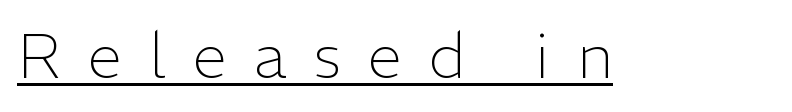
{"serif": "no", "italic": "no", "bold": "no", "weight": "light", "width": "normal", "stroke_contrast": "low", "x_height": "medium", "monospaced": "no", "underline": "yes", "letter_spacing": "wide", "letter_spacing_em": 0.44, "glyph_px": 62}
